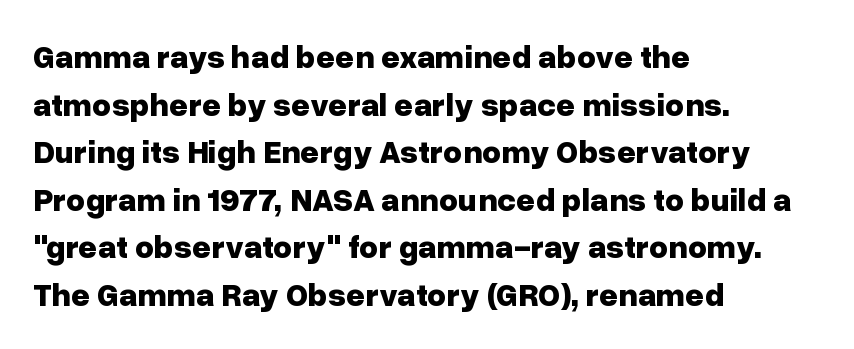
The image shows 33 px bold sans-serif type, upright; set left-aligned, normal line spacing (1.44x), normal letter spacing, not underlined; low stroke contrast and a medium x-height.
